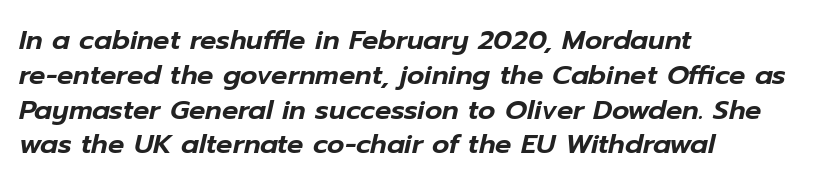
The face used here has a pronounced slope to its letters. This rendering features lettering with no underline. A typesetter would call this zero additional tracking. Teacher's note: observe the even left margin — that is flush-left alignment. Regarding leading, the lines here are spaced in the standard way.
